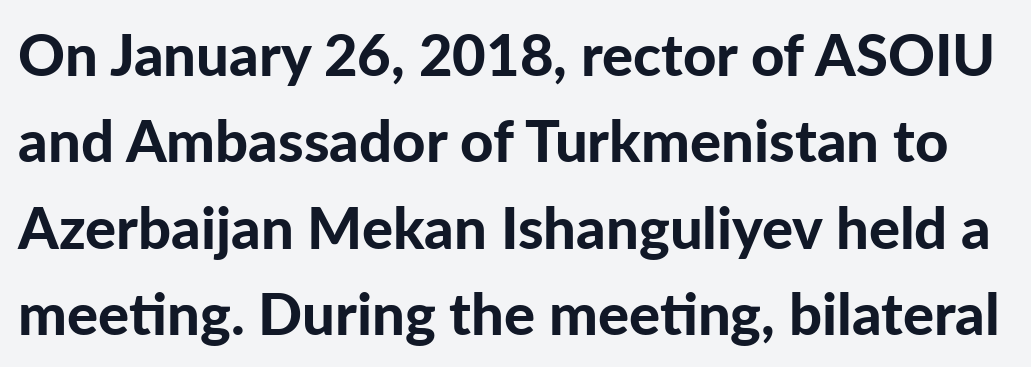
The image shows 58 px bold sans-serif type, upright; set normal line spacing (1.49x), normal letter spacing, not underlined; low stroke contrast and a medium x-height.
